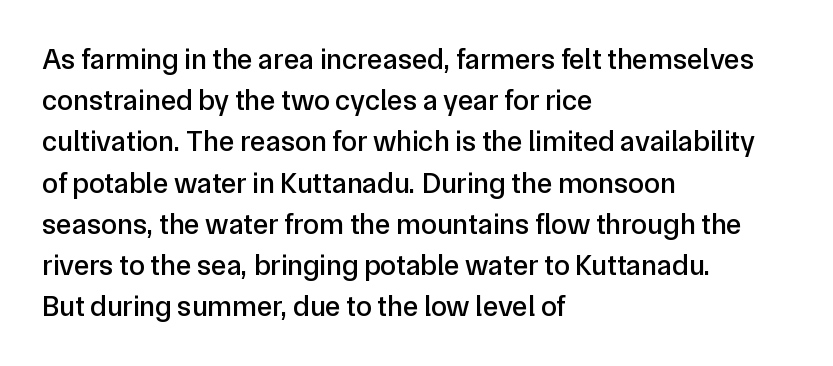
{"serif": "no", "italic": "no", "width": "normal", "stroke_contrast": "low", "x_height": "medium", "monospaced": "no", "underline": "no", "align": "left", "line_spacing": "normal", "line_spacing_ratio": 1.42, "letter_spacing": "normal", "letter_spacing_em": 0.0, "glyph_px": 29}
